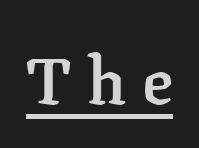
Q: Is the text bold? A: Semi-bold.
Q: Is the text italic (slanted)? A: No, it is upright.
Q: Is the typeface a serif or a sans-serif typeface? A: Serif.
Q: Is the text underlined? A: Yes.
Q: Is the spacing between letters normal or unusually wide? A: Unusually wide.
Q: Width (condensed, normal, or wide)? A: Normal.
Q: Stroke contrast? A: Low.
Q: x-height? A: Medium.
Q: Monospaced? A: No.
